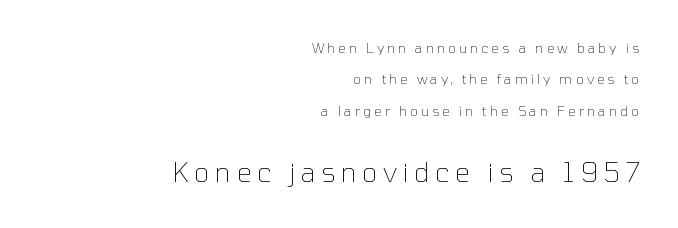
The image shows 27 px text type, upright; set right-aligned, loose line spacing (2.25x), unusually wide letter spacing (+0.2 em), not underlined; the second (bottom) block is 1.93x larger.
